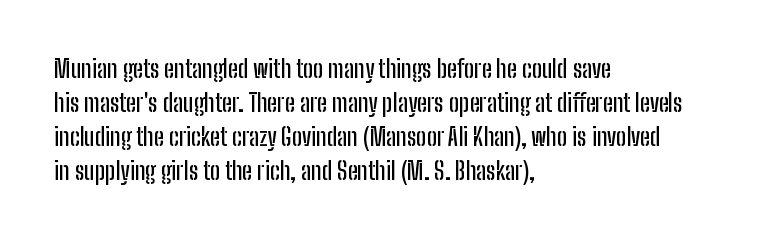
The image shows 24 px text type, upright; set left-aligned, normal line spacing (1.42x), normal letter spacing, not underlined.
